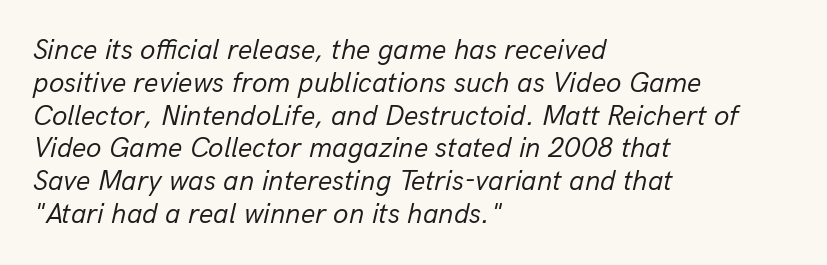
{"italic": "yes", "lean": "right", "slant_degrees": 13, "bold": "no", "weight": "regular", "width": "normal", "stroke_contrast": "low", "x_height": "medium", "monospaced": "no", "underline": "no", "align": "left", "line_spacing_ratio": 1.17, "letter_spacing": "normal", "letter_spacing_em": 0.0, "glyph_px": 28}
